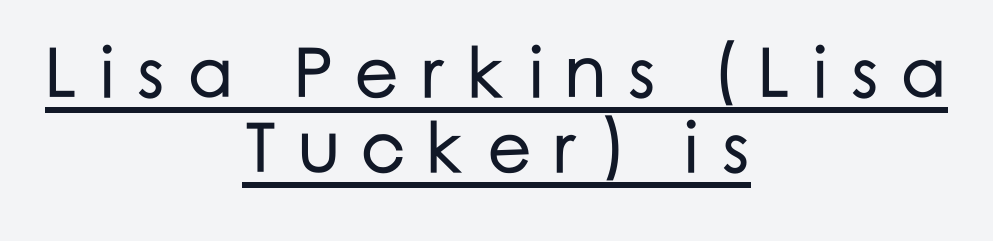
Q: Is the text italic (slanted)? A: No, it is upright.
Q: Is the typeface a serif or a sans-serif typeface? A: Sans-serif.
Q: Is the text underlined? A: Yes.
Q: How is the paragraph aligned? A: Centered.
Q: Is the spacing between letters normal or unusually wide? A: Unusually wide.
Q: Is the spacing between lines tight, normal or loose? A: Tight.
Q: Width (condensed, normal, or wide)? A: Normal.
Q: Stroke contrast? A: Low.
Q: x-height? A: Medium.
Q: Monospaced? A: No.
